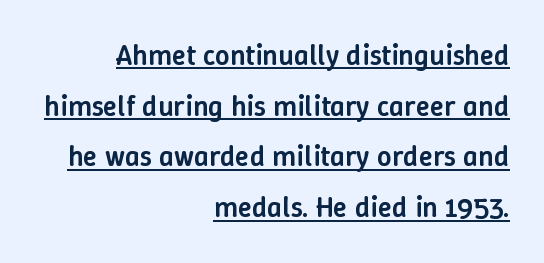
Q: Is the text bold? A: Semi-bold.
Q: Is the text italic (slanted)? A: No, it is upright.
Q: Is the text underlined? A: Yes.
Q: How is the paragraph aligned? A: Right-aligned.
Q: Is the spacing between letters normal or unusually wide? A: Normal.
Q: Width (condensed, normal, or wide)? A: Normal.
Q: Stroke contrast? A: Low.
Q: x-height? A: Medium.
Q: Monospaced? A: No.
